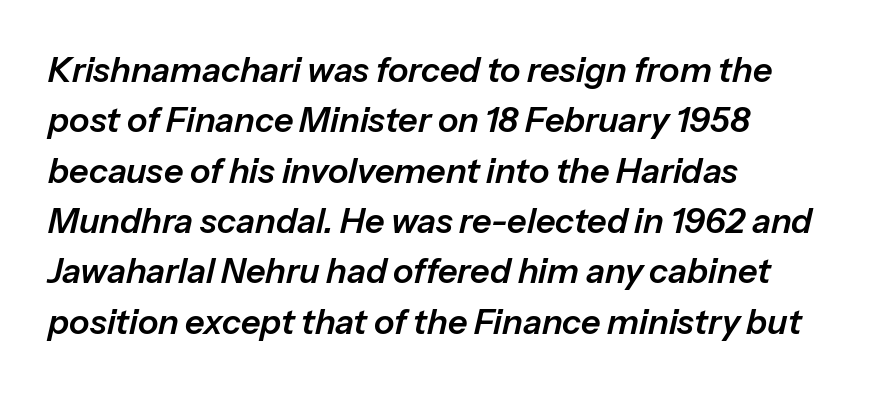
Looking at the ascenders, they clearly lean. This rendering leaves character spacing at its baseline value. These lines are rendered in a variable-pitch font. Only glyphs here, with clear space below each row.
